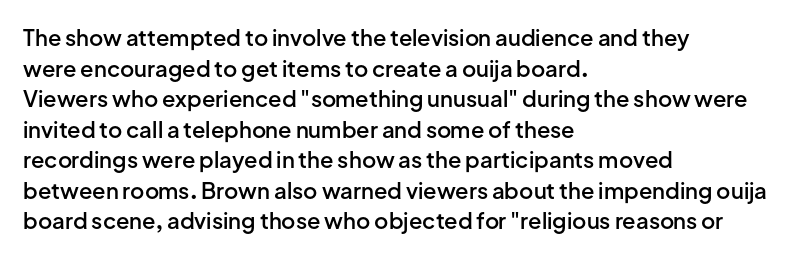
{"italic": "no", "bold": "semi", "underline": "no", "align": "left", "line_spacing": "normal", "line_spacing_ratio": 1.39, "letter_spacing": "normal", "letter_spacing_em": 0.0, "glyph_px": 22}
